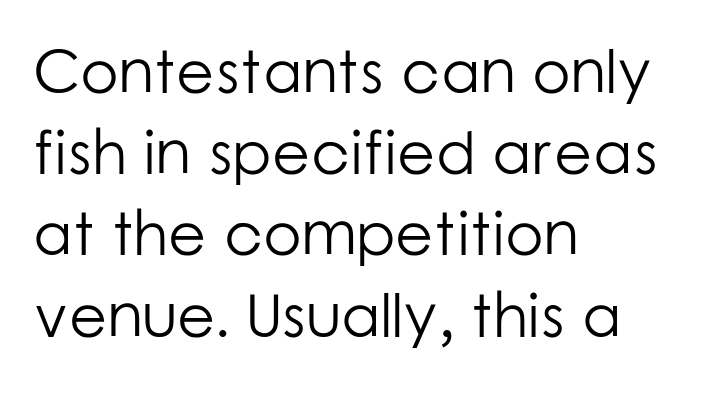
The image shows 62 px light sans-serif type, upright; set left-aligned, normal line spacing (1.31x), normal letter spacing, not underlined; low stroke contrast and a medium x-height.
